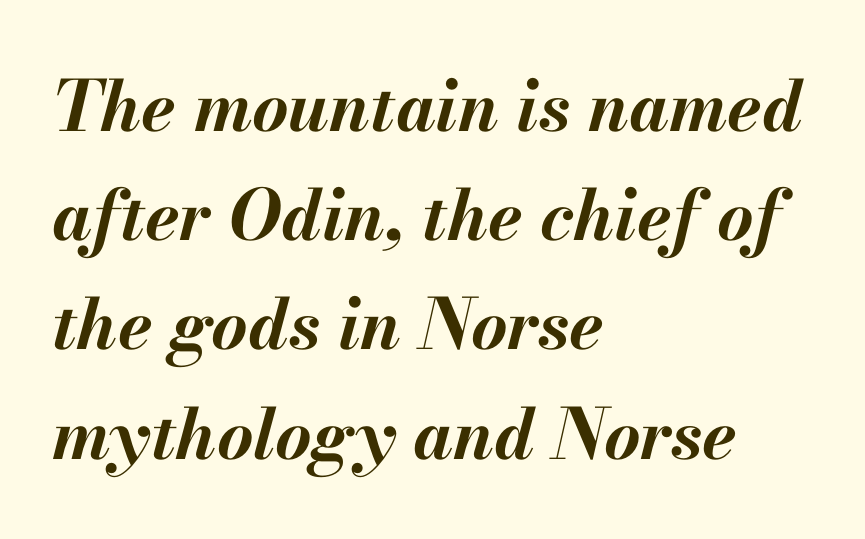
Is this a fixed-width face? No — the glyphs have proportional, varying widths. The letters are slanted; this is an italic face. Leftover space on each line is placed entirely after the last word. Words float on clear page, feet unadorned. Each word holds together tightly as a unit, with standard inter-letter gaps.
